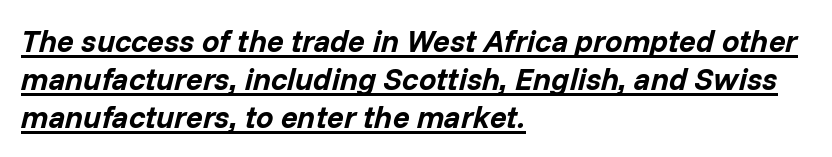
The line texture is even and compact thanks to regular tracking. Italic: yes, the glyphs are oblique. Spacing verdict: proportional, widths tailored to each character. These words are printed bold, with thick strokes throughout.
